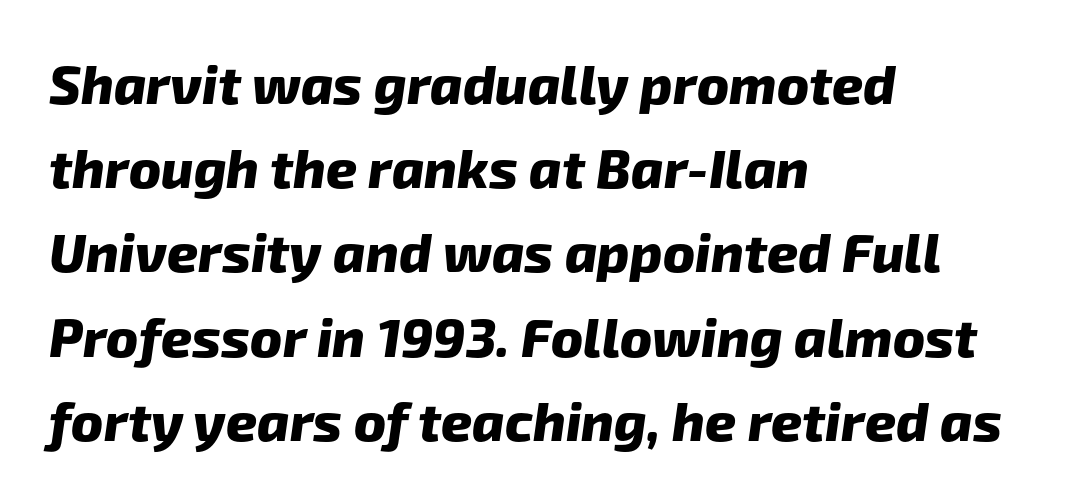
Honestly, there is no underline to notice here at all. The typesetter chose a ragged-right arrangement here. Proportional: the letters do not fall into vertical columns. Observe the absence of serifs on each vertical stroke in this sample. What's the leading like? Ordinary, nothing unusual.
